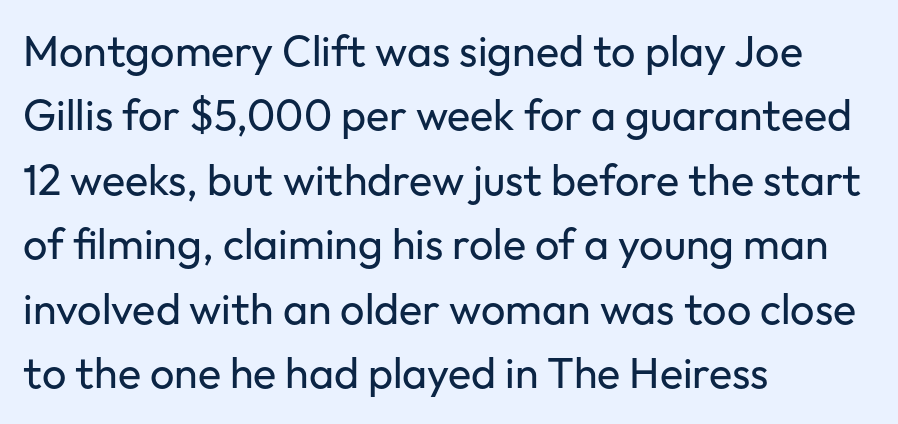
The image shows 43 px regular-weight sans-serif type, upright; set left-aligned, normal line spacing (1.5x), normal letter spacing, not underlined; low stroke contrast and a medium x-height.
